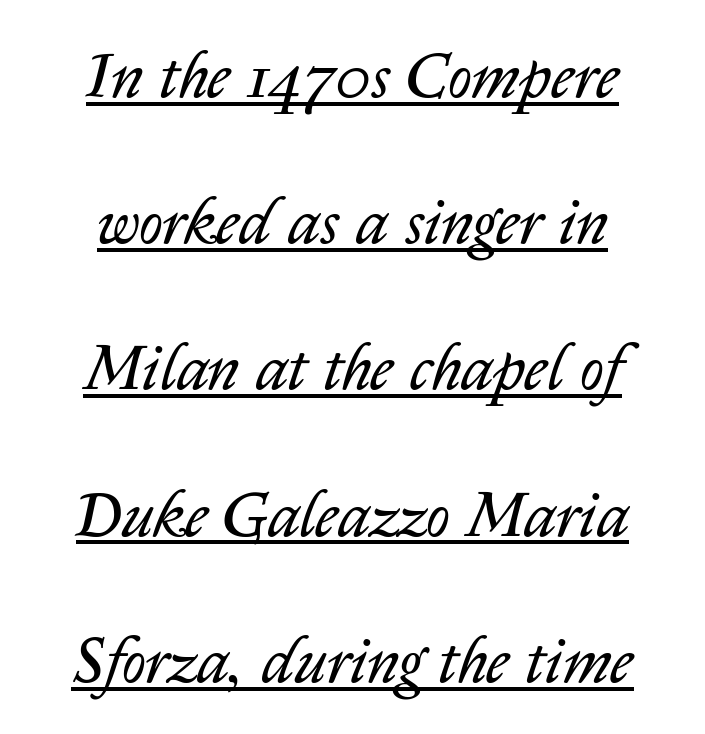
{"italic": "yes", "lean": "right", "slant_degrees": 14, "bold": "no", "weight": "regular", "width": "normal", "stroke_contrast": "low", "x_height": "medium", "monospaced": "no", "underline": "yes", "align": "center", "line_spacing": "loose", "line_spacing_ratio": 2.25, "letter_spacing": "normal", "letter_spacing_em": 0.0, "glyph_px": 65}
